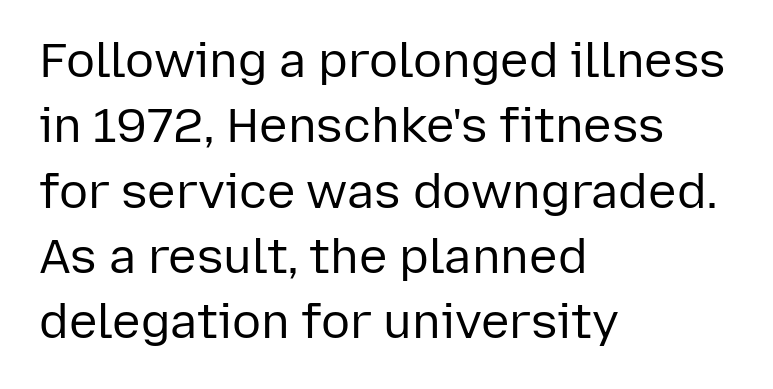
The rows are spaced the way most documents space them. The words here are not underlined. Does the type have serifs? No, each stem ends abruptly. The letters advance in unequal steps, a hallmark of proportional type. No extra ink here — the face is not bold.
